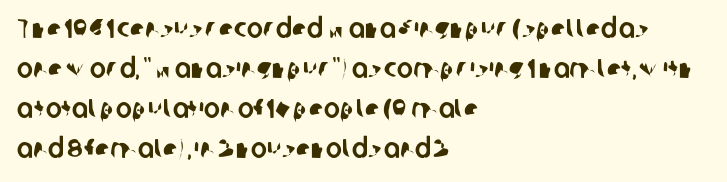
The image shows 27 px text type; set left-aligned, normal line spacing (1.48x), normal letter spacing, not underlined.
